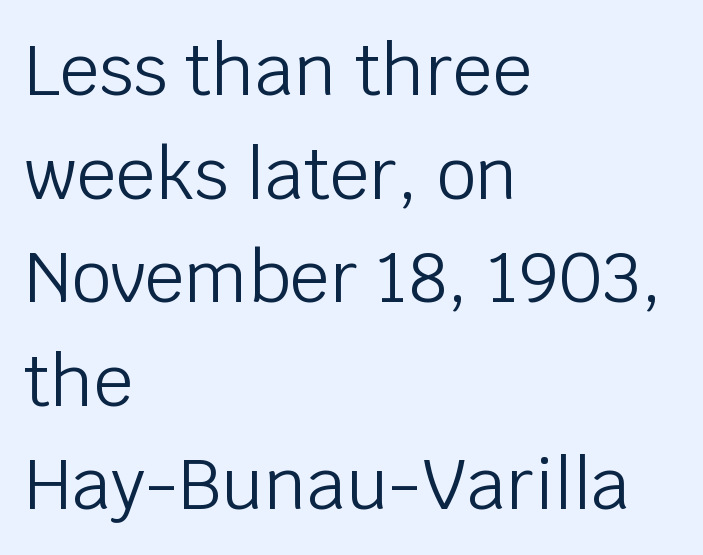
Q: Is the text bold? A: No.
Q: Is the text italic (slanted)? A: No, it is upright.
Q: Is the typeface a serif or a sans-serif typeface? A: Sans-serif.
Q: Is the text underlined? A: No.
Q: How is the paragraph aligned? A: Left-aligned.
Q: Is the spacing between letters normal or unusually wide? A: Normal.
Q: Is the spacing between lines tight, normal or loose? A: Normal.
Q: Width (condensed, normal, or wide)? A: Normal.
Q: Stroke contrast? A: Low.
Q: x-height? A: Large.
Q: Monospaced? A: No.
